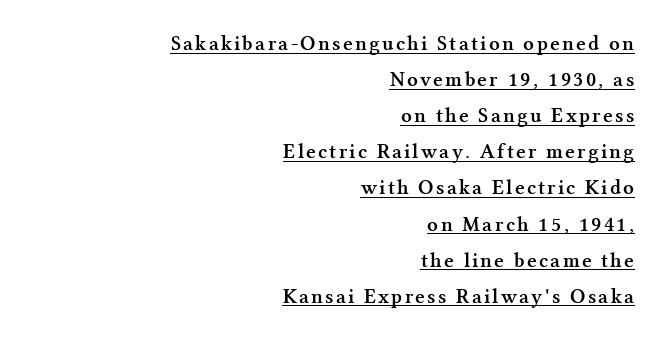
The image shows 21 px bold type, upright; set right-aligned, line spacing 1.72x, underlined.
